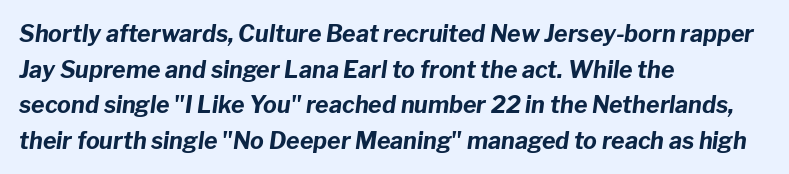
The image shows 23 px bold type, italic (leaning right); set left-aligned, normal line spacing (1.55x), normal letter spacing, not underlined.
